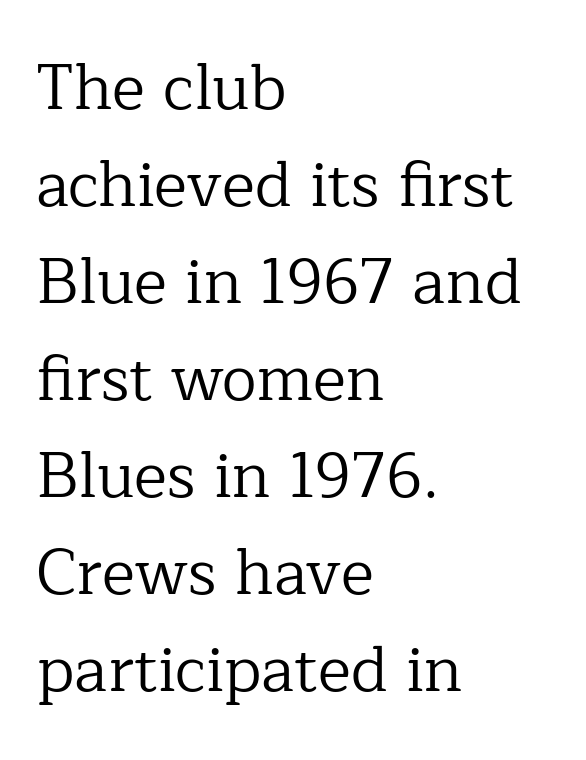
These lines sit exactly where default settings would place them. The rendering uses natural spacing where letterforms have individual widths. One-word summary of the alignment: left. Plain, unruled lines of type. Does extra space separate the letters? No, they use regular spacing.
